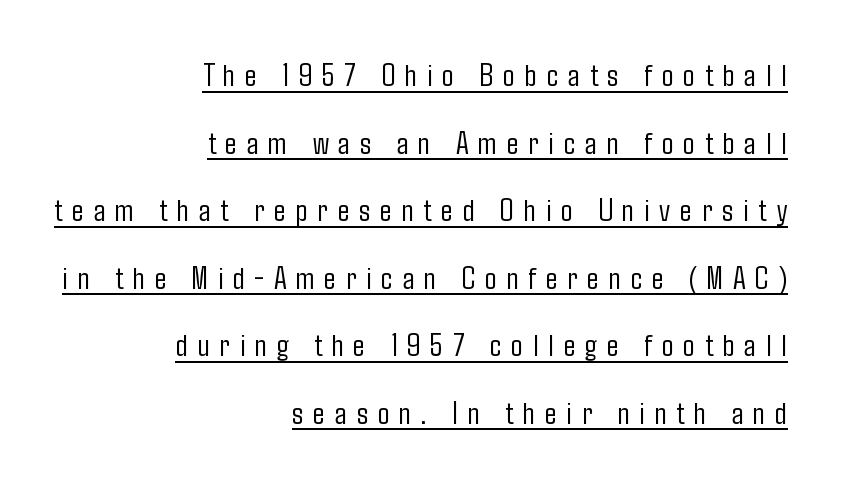
Q: Is the text bold? A: No.
Q: Is the text italic (slanted)? A: No, it is upright.
Q: Is the typeface a serif or a sans-serif typeface? A: Sans-serif.
Q: Is the text underlined? A: Yes.
Q: How is the paragraph aligned? A: Right-aligned.
Q: Is the spacing between letters normal or unusually wide? A: Unusually wide.
Q: Is the spacing between lines tight, normal or loose? A: Loose.
Q: Width (condensed, normal, or wide)? A: Condensed.
Q: Stroke contrast? A: Low.
Q: x-height? A: Medium.
Q: Monospaced? A: No.
